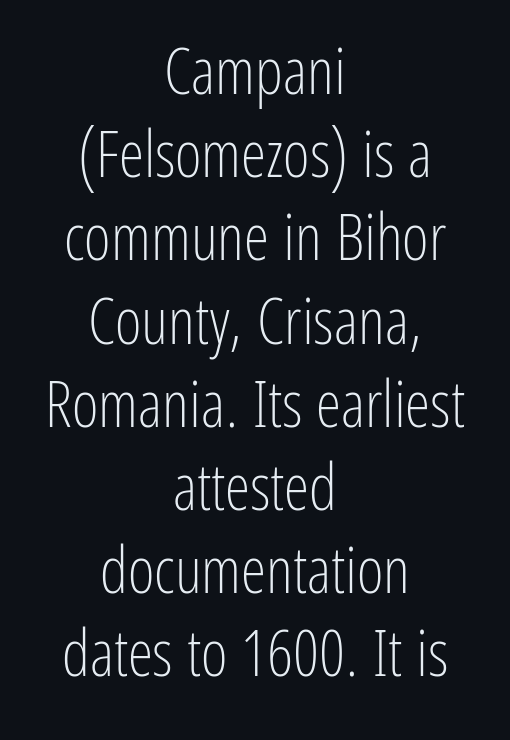
The image shows 64 px light, condensed sans-serif type, upright; set centered, normal line spacing (1.3x), normal letter spacing, not underlined; low stroke contrast and a medium x-height.
